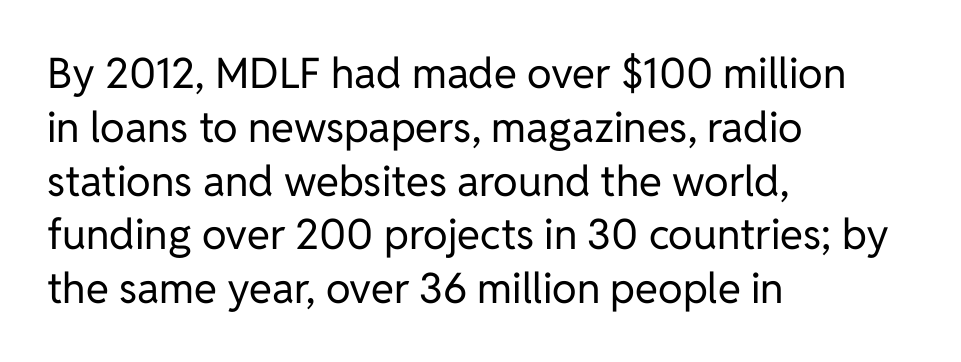
The image shows 42 px regular-weight sans-serif type, upright; set left-aligned, normal line spacing (1.28x), normal letter spacing, not underlined; low stroke contrast and a medium x-height.
